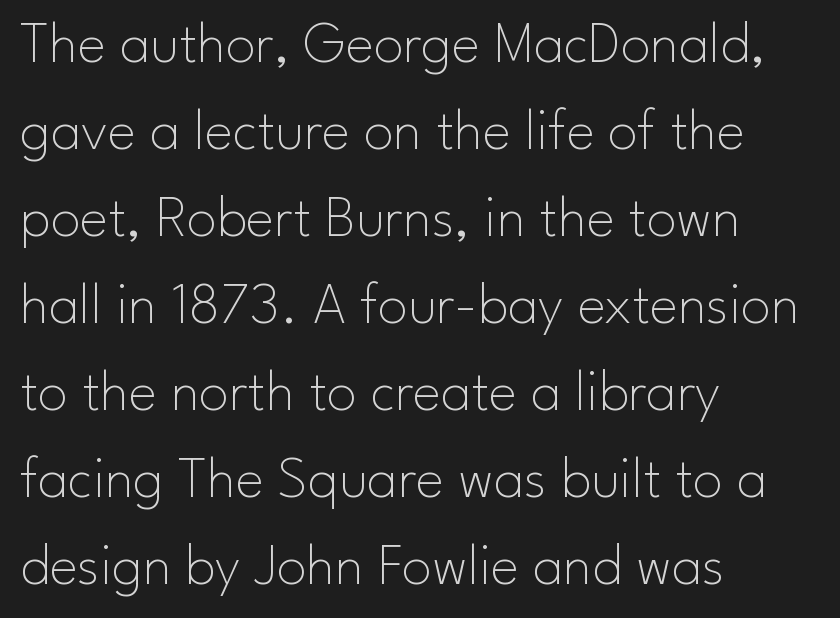
This sample uses plain, unmodified letter spacing. Think of a printed novel: that variable character pitch is what you see here. A roman cut, with each character standing at attention. The designer went with a sans here, leaving each stem footless. Normally led — the rows are evenly, conventionally spaced.
